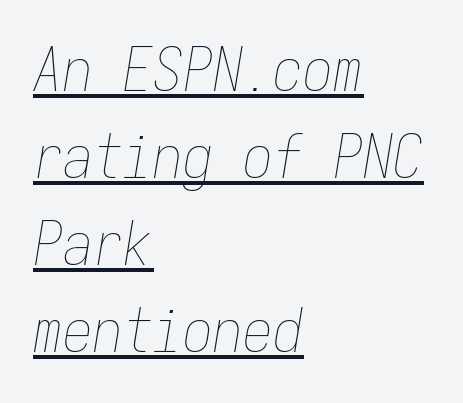
Glyph-to-glyph distance matches everyday printed text. The leading is moderate, giving the passage an even texture. The paragraph has a hard left edge and a soft right edge. The letters march in equal steps, a hallmark of fixed-pitch type. The lettering tilts uniformly, giving the passage an italic look. Descenders here cross a horizontal rule under the line.
